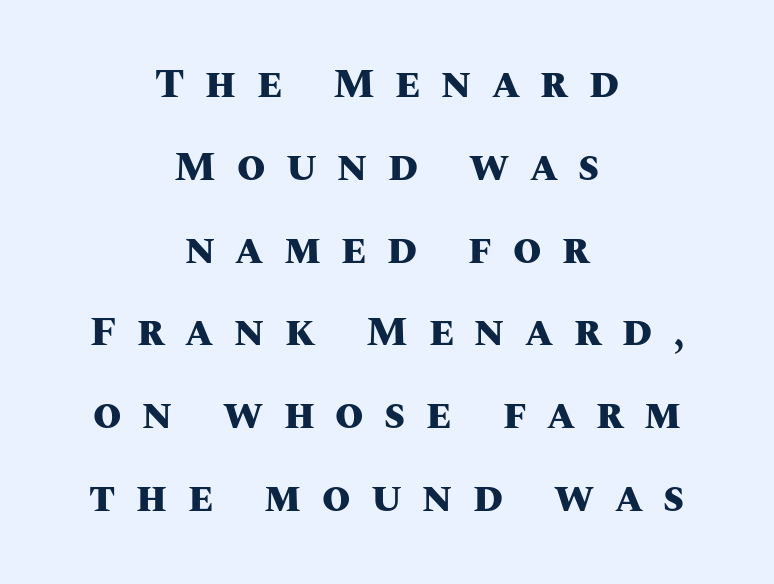
Does the lettering tilt? It doesn't — this is upright. Do the characters align in a grid? No, the font is proportional. The line-height multiplier appears high, well above default. Descender tails drop into unmarked territory. On the weight axis this lands at bold, roughly 700.
